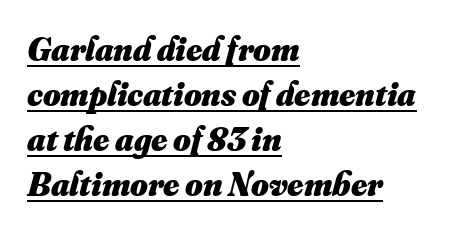
The image shows 34 px heavy type; set left-aligned, normal line spacing (1.32x), normal letter spacing, underlined; medium stroke contrast and a small x-height.
